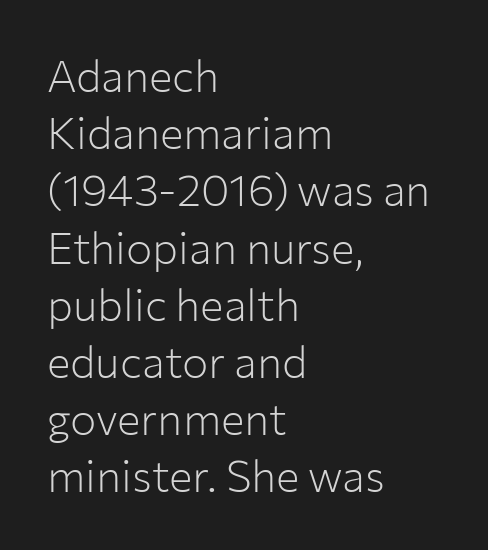
Heaviness? Minimal to ordinary, like unemphasized prose. The letters stand upright; this is a roman face. Line spacing here is normal. There is no visible air inserted between adjacent glyphs. Visually the block forms a straight wall on the left and a jagged coastline on the right. Varying glyph widths throughout — classic text-font behaviour.
